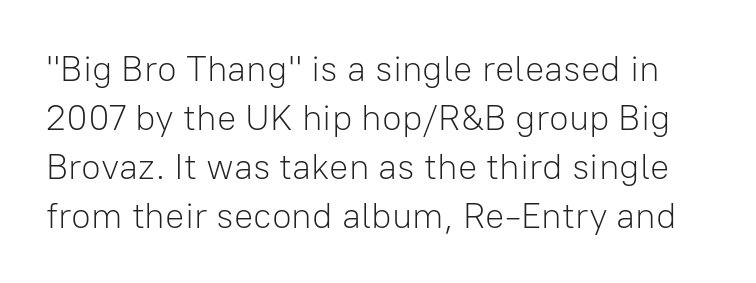
Q: Is the text bold? A: No.
Q: Is the text italic (slanted)? A: No, it is upright.
Q: Is the typeface a serif or a sans-serif typeface? A: Sans-serif.
Q: Is the text underlined? A: No.
Q: Is the spacing between letters normal or unusually wide? A: Normal.
Q: Is the spacing between lines tight, normal or loose? A: Normal.
Q: Width (condensed, normal, or wide)? A: Normal.
Q: Stroke contrast? A: Low.
Q: x-height? A: Medium.
Q: Monospaced? A: No.
